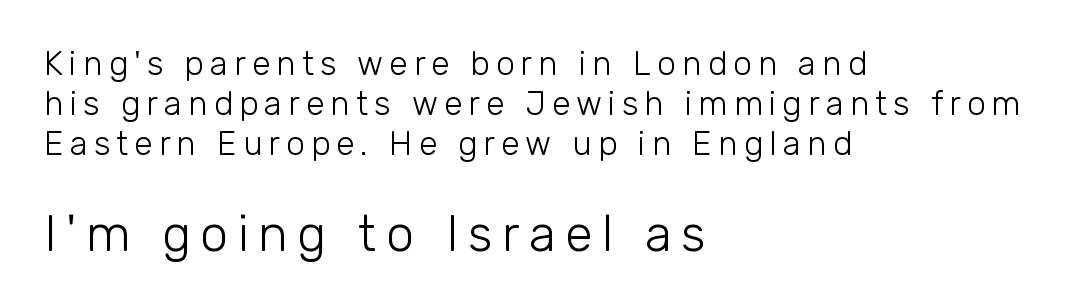
Q: Is the text bold? A: No.
Q: Is the text italic (slanted)? A: No, it is upright.
Q: Is the typeface a serif or a sans-serif typeface? A: Sans-serif.
Q: Is the text underlined? A: No.
Q: How is the paragraph aligned? A: Left-aligned.
Q: Which block of text is set in a larger size, the first (top) or the second (bottom)? A: The second (bottom) one.
Q: Width (condensed, normal, or wide)? A: Normal.
Q: Stroke contrast? A: Low.
Q: x-height? A: Medium.
Q: Monospaced? A: No.
